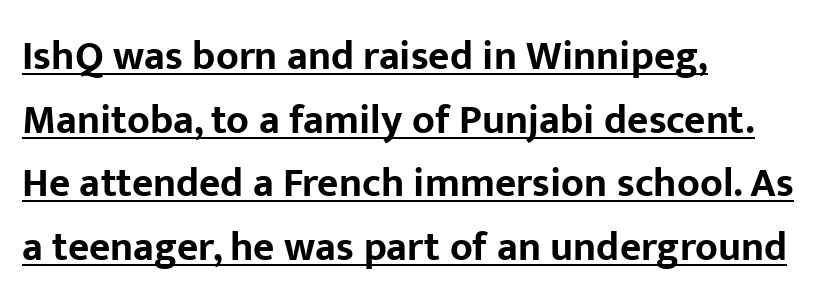
{"serif": "no", "italic": "no", "bold": "yes", "weight": "bold", "width": "normal", "stroke_contrast": "low", "x_height": "medium", "monospaced": "no", "underline": "yes", "align": "left", "line_spacing": "normal", "line_spacing_ratio": 1.55, "letter_spacing": "normal", "letter_spacing_em": 0.0, "glyph_px": 41}
